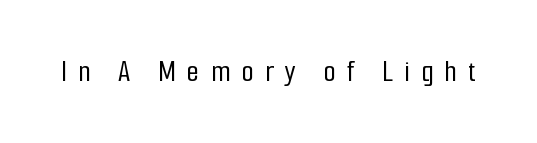
{"serif": "no", "italic": "no", "width": "condensed", "stroke_contrast": "low", "x_height": "medium", "monospaced": "no", "underline": "no", "letter_spacing": "wide", "letter_spacing_em": 0.35, "glyph_px": 32}
